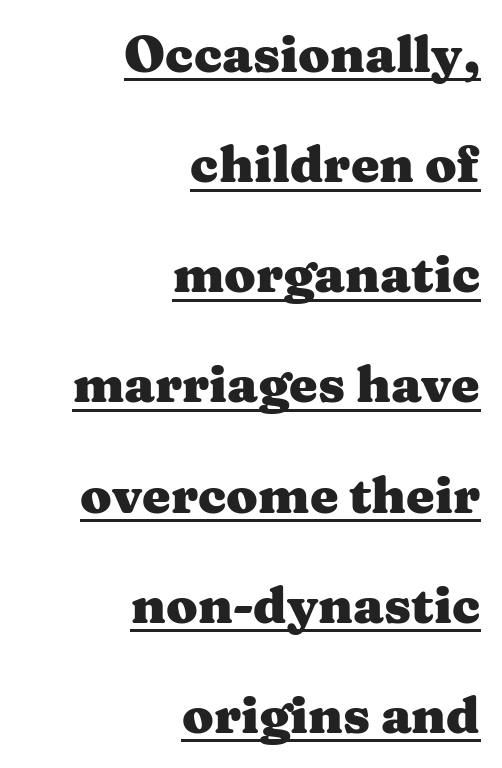
Weight check: bold — yes, fully. Check the space under the baseline: a stroke is drawn there. Does the lettering tilt? It doesn't — this is upright. A typesetter would call this proportional, since set widths differ per character.
